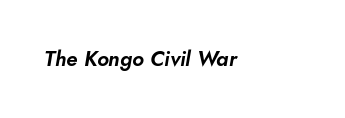
Q: Is the text italic (slanted)? A: Yes, it leans right by about 10 degrees.
Q: Is the text underlined? A: No.
Q: Is the spacing between letters normal or unusually wide? A: Normal.
